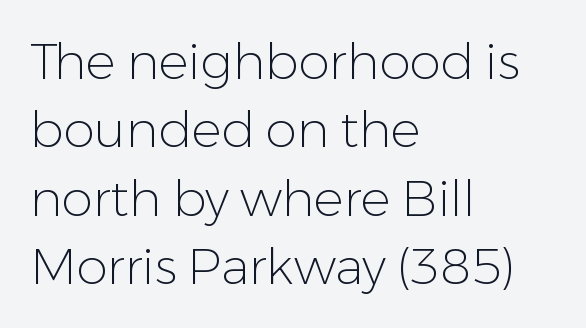
This rendering leaves character spacing at its baseline value. Bare-footed words on every line. Italic? Not at all — the glyphs are vertical. The typesetting does not lean heavy: it is not bold.
